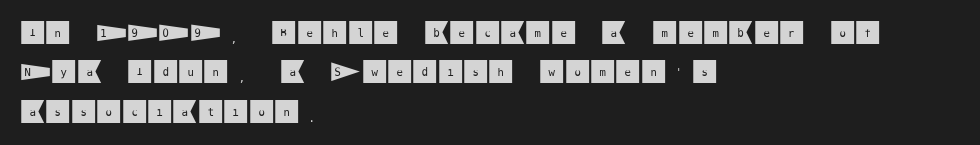
This rendering features lettering with no underline. Every row of glyphs begins at an identical x-position on the left. The leading is moderate, giving the passage an even texture. When letters stand straight like this, we call the style roman or upright.
